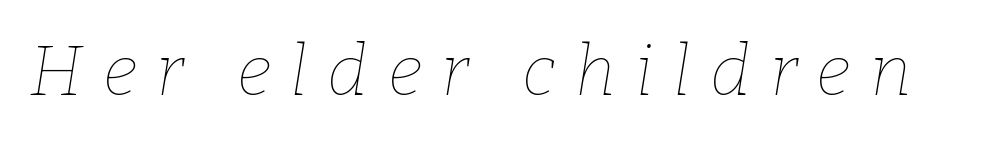
Q: Is the text bold? A: No.
Q: Is the text italic (slanted)? A: Yes, it leans right by about 9 degrees.
Q: Is the text underlined? A: No.
Q: Is the spacing between letters normal or unusually wide? A: Unusually wide.
Q: Width (condensed, normal, or wide)? A: Normal.
Q: Stroke contrast? A: Low.
Q: x-height? A: Medium.
Q: Monospaced? A: No.
